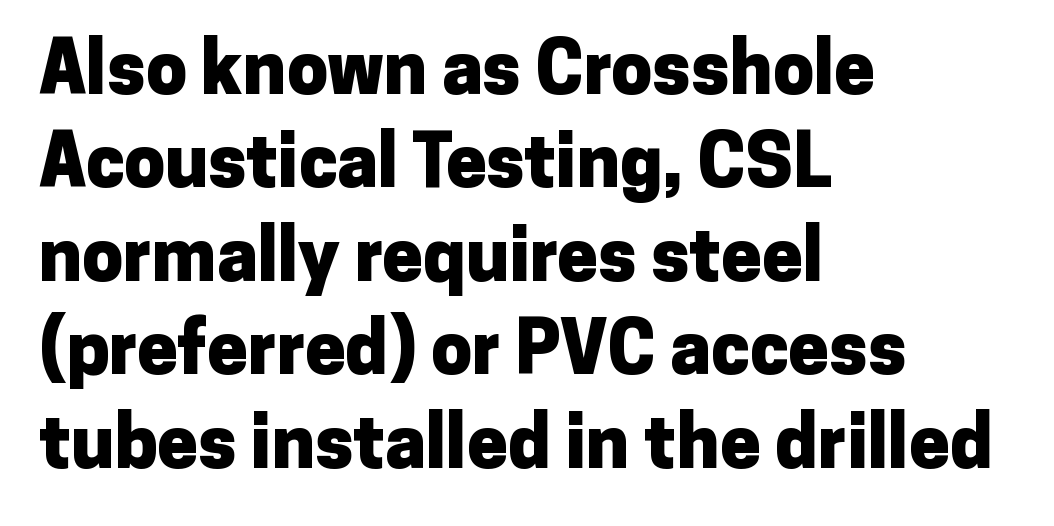
Weight check: bold — yes, fully. To sum up the face: it is a sans, with no serifs. Does extra space separate the letters? No, they use regular spacing. Leading: standard. Looks like regular typesetting: each glyph gets only the width it needs. The axis of the letterforms is exactly vertical.
